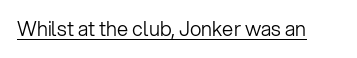
Q: Is the text bold? A: No.
Q: Is the text italic (slanted)? A: No, it is upright.
Q: Is the text underlined? A: Yes.
Q: Is the spacing between letters normal or unusually wide? A: Normal.
